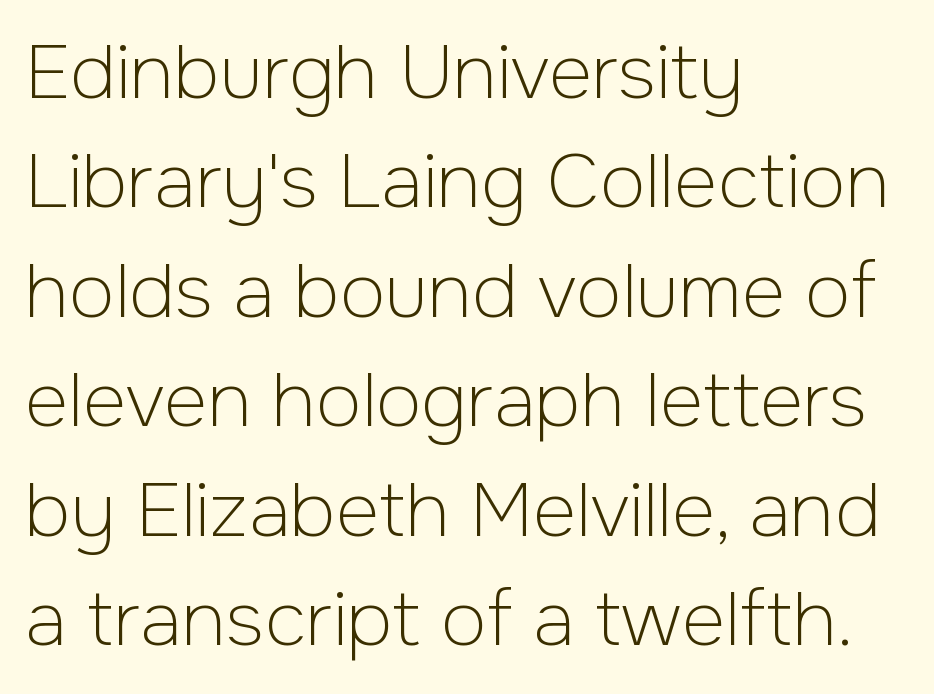
The characters display no serif detailing; their extremities are plain. The face looks like a standard text weight, possibly lighter. Quick note: not italic, upright. Think of a printed novel: that variable character pitch is what you see here.
